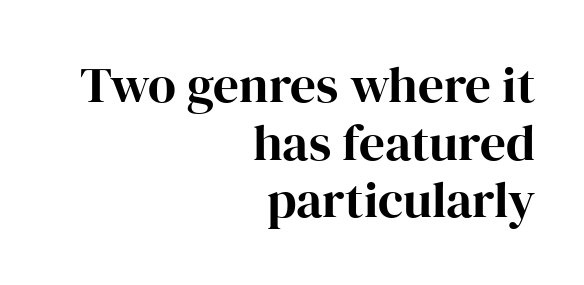
{"serif": "yes", "italic": "no", "bold": "yes", "weight": "bold", "width": "normal", "stroke_contrast": "high", "x_height": "medium", "monospaced": "no", "underline": "no", "align": "right", "line_spacing": "tight", "line_spacing_ratio": 1.13, "letter_spacing": "normal", "letter_spacing_em": 0.0, "glyph_px": 51}
